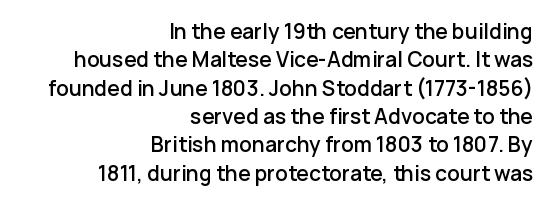
{"italic": "no", "underline": "no", "align": "right", "line_spacing": "normal", "line_spacing_ratio": 1.35, "letter_spacing": "normal", "letter_spacing_em": 0.0, "glyph_px": 21}
